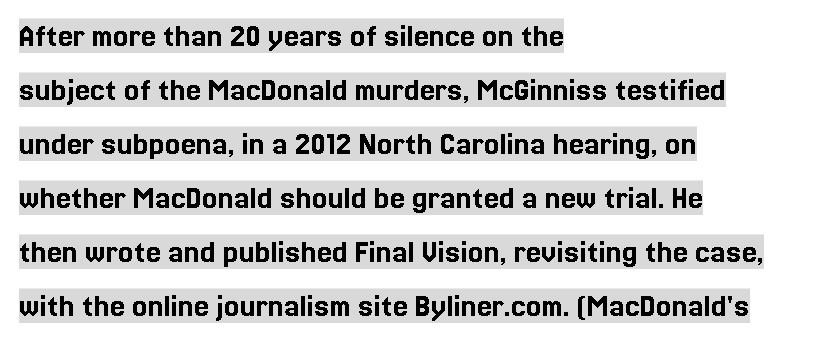
{"serif": "yes", "italic": "no", "width": "condensed", "x_height": "large", "monospaced": "no", "underline": "no", "align": "left", "line_spacing": "normal", "line_spacing_ratio": 1.59, "letter_spacing": "normal", "letter_spacing_em": 0.0, "glyph_px": 34}
